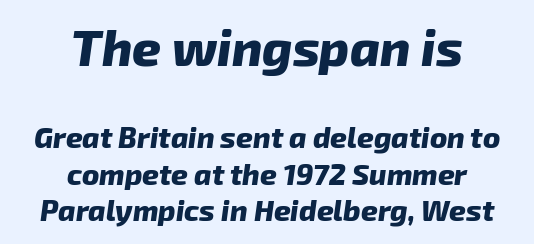
The letters in the upper block stand taller than those in the block below. Just letters on the line, the space beneath them empty. A typesetter would mark this as italic. Weight check: bold — yes, fully. A student would call this center alignment; a typographer would say set centered.
